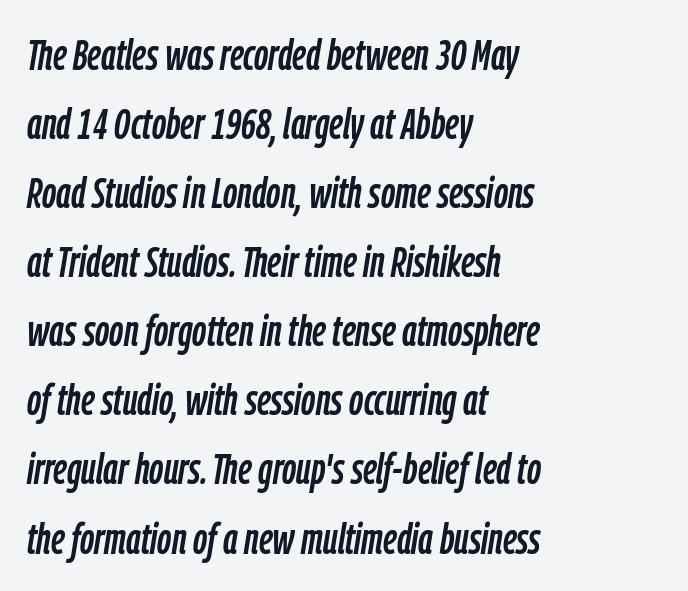
The image shows 44 px condensed type, italic (leaning right); set left-aligned, normal line spacing (1.57x), normal letter spacing, not underlined; low stroke contrast and a medium x-height.
